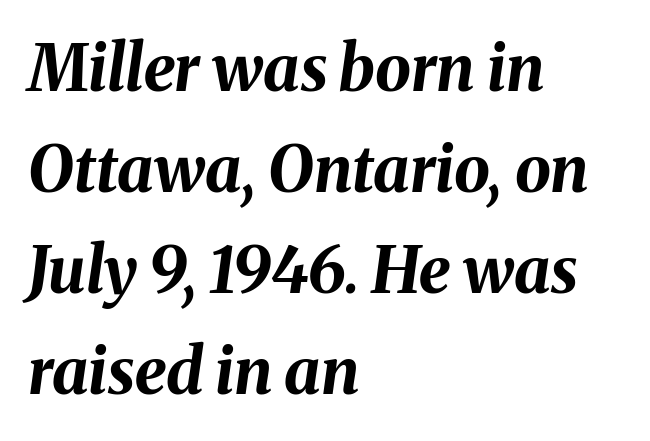
Evenly set lines give the paragraph a standard silhouette. Each word holds together tightly as a unit, with standard inter-letter gaps. Clear beneath every line of the passage. A typesetter would call this proportional, since set widths differ per character. This rendering uses left alignment, leaving the right contour irregular.
